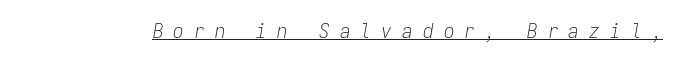
Q: Is the text bold? A: No.
Q: Is the text italic (slanted)? A: Yes, it leans right by about 9 degrees.
Q: Is the text underlined? A: Yes.
Q: Is the spacing between letters normal or unusually wide? A: Unusually wide.
